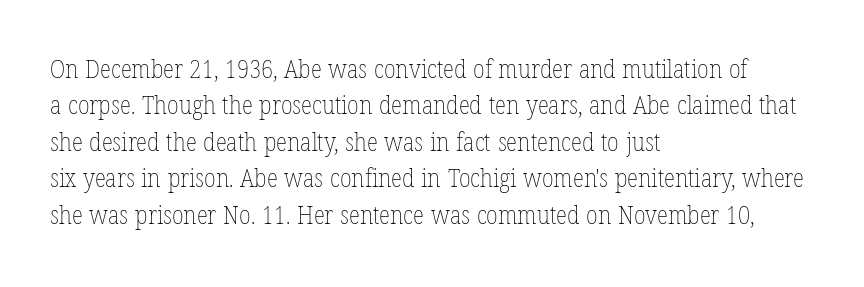
The image shows 26 px text type, upright; set left-aligned, normal line spacing (1.4x), normal letter spacing, not underlined.
